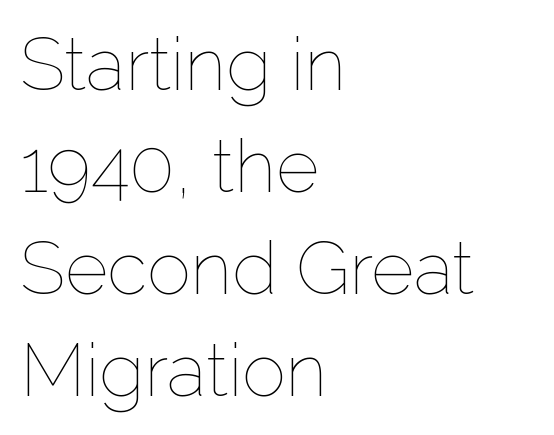
Q: Is the text bold? A: No.
Q: Is the text italic (slanted)? A: No, it is upright.
Q: Is the text underlined? A: No.
Q: How is the paragraph aligned? A: Left-aligned.
Q: Is the spacing between letters normal or unusually wide? A: Normal.
Q: Is the spacing between lines tight, normal or loose? A: Normal.
Q: Width (condensed, normal, or wide)? A: Normal.
Q: Stroke contrast? A: Low.
Q: x-height? A: Medium.
Q: Monospaced? A: No.
